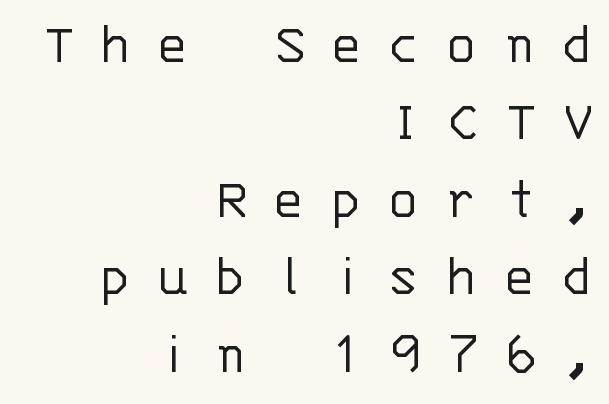
Q: Is the text bold? A: No.
Q: Is the text italic (slanted)? A: No, it is upright.
Q: Is the typeface a serif or a sans-serif typeface? A: Sans-serif.
Q: Is the text underlined? A: No.
Q: How is the paragraph aligned? A: Right-aligned.
Q: Is the spacing between letters normal or unusually wide? A: Unusually wide.
Q: Is the spacing between lines tight, normal or loose? A: Normal.
Q: Width (condensed, normal, or wide)? A: Normal.
Q: Stroke contrast? A: Low.
Q: x-height? A: Large.
Q: Monospaced? A: Yes.
